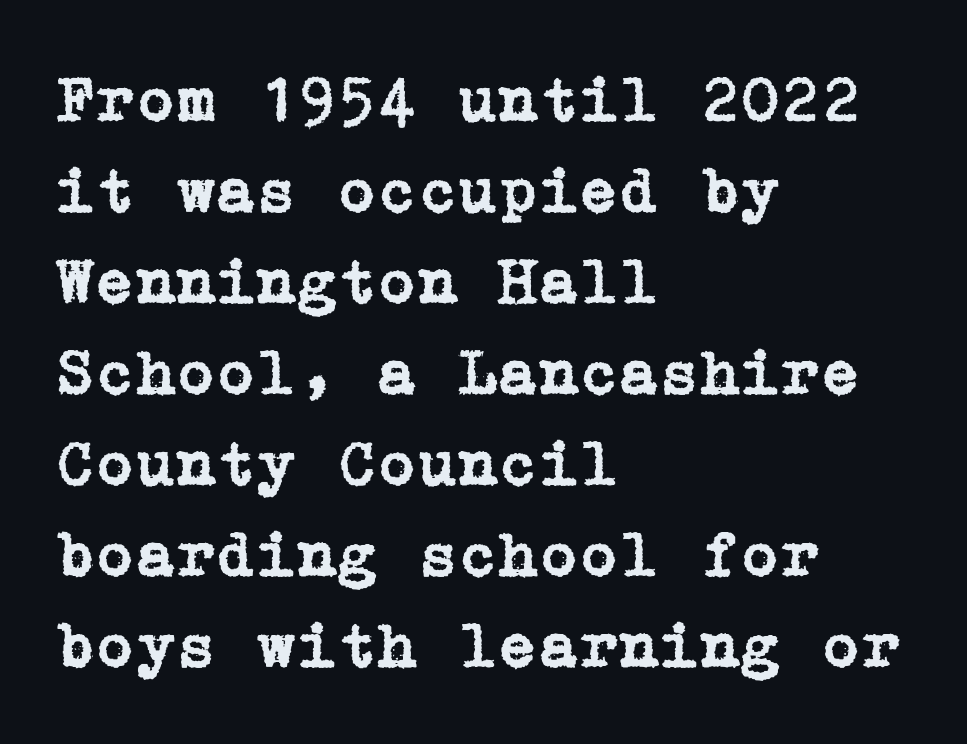
The rendering anchors every line to the left-hand side. Does the lettering tilt? It doesn't — this is upright. Compared with typical paragraphs, the rows here are spaced about the same. Here the glyphs are tracked normally, forming tight word shapes.
